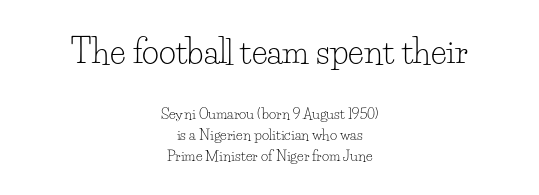
Q: Is the text bold? A: No.
Q: Is the text italic (slanted)? A: No, it is upright.
Q: Is the typeface a serif or a sans-serif typeface? A: Serif.
Q: Is the text underlined? A: No.
Q: How is the paragraph aligned? A: Centered.
Q: Is the spacing between letters normal or unusually wide? A: Normal.
Q: Is the spacing between lines tight, normal or loose? A: Normal.
Q: Which block of text is set in a larger size, the first (top) or the second (bottom)? A: The first (top) one.
Q: Width (condensed, normal, or wide)? A: Normal.
Q: Stroke contrast? A: Low.
Q: x-height? A: Small.
Q: Monospaced? A: No.
